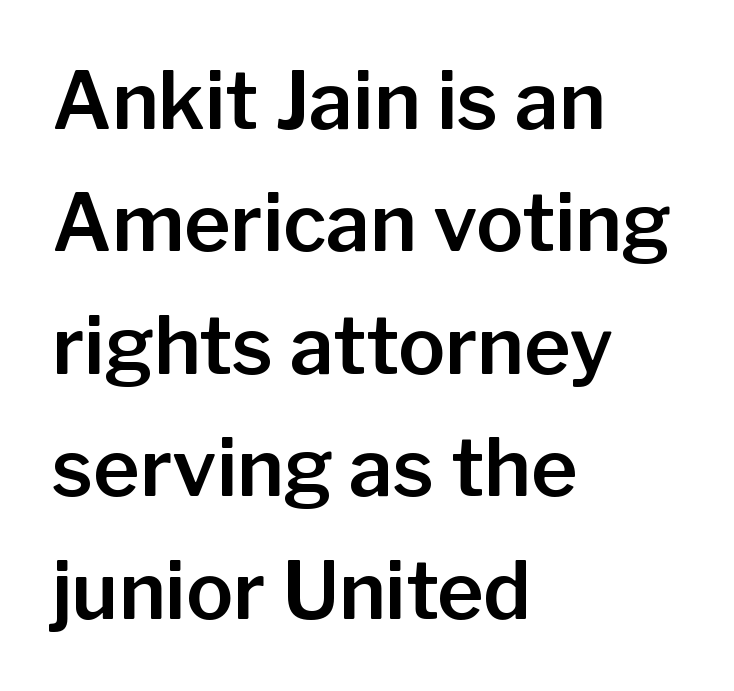
Q: Is the text italic (slanted)? A: No, it is upright.
Q: Is the typeface a serif or a sans-serif typeface? A: Sans-serif.
Q: Is the text underlined? A: No.
Q: How is the paragraph aligned? A: Left-aligned.
Q: Is the spacing between letters normal or unusually wide? A: Normal.
Q: Is the spacing between lines tight, normal or loose? A: Normal.
Q: Width (condensed, normal, or wide)? A: Normal.
Q: Stroke contrast? A: Low.
Q: x-height? A: Medium.
Q: Monospaced? A: No.
